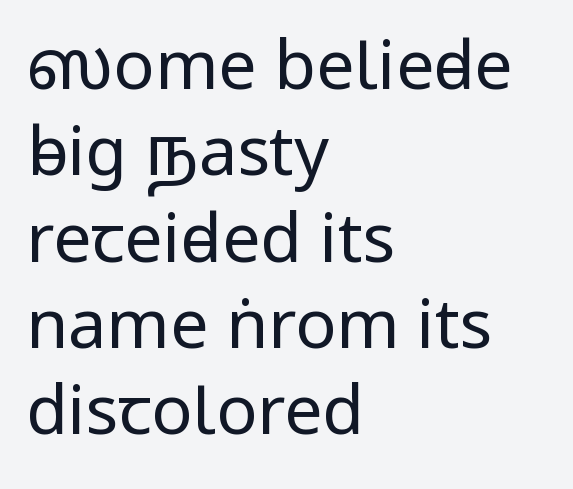
The image shows 68 px regular-weight, condensed sans-serif type, upright; set left-aligned, normal line spacing (1.27x), normal letter spacing, not underlined; low stroke contrast and a large x-height.
